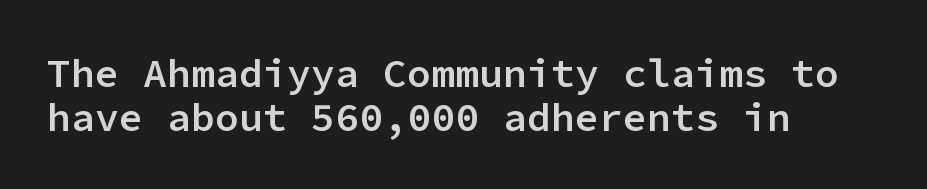
This sample trades vertical openness for compactness between lines. Stems and bowls a touch heavier than normal — semibold. Designer's note — italics off, roman on. Check the space under the baseline: it is left empty. Note the uniform advance width — an 'i' takes as much space as an 'm'. Spacing between characters is what you'd get straight out of the box.
